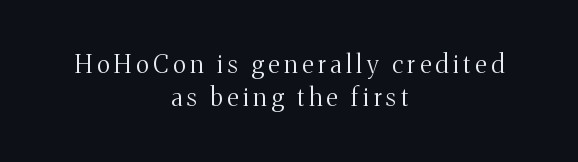
The image shows 25 px text type, upright; set centered, normal line spacing (1.33x), not underlined.
